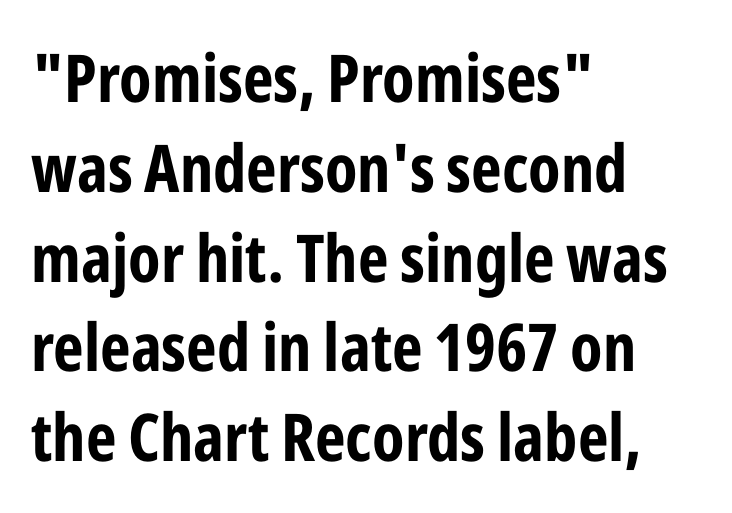
Q: Is the text bold? A: Yes.
Q: Is the text italic (slanted)? A: No, it is upright.
Q: Is the typeface a serif or a sans-serif typeface? A: Sans-serif.
Q: Is the text underlined? A: No.
Q: How is the paragraph aligned? A: Left-aligned.
Q: Is the spacing between letters normal or unusually wide? A: Normal.
Q: Is the spacing between lines tight, normal or loose? A: Normal.
Q: Width (condensed, normal, or wide)? A: Condensed.
Q: Stroke contrast? A: Low.
Q: x-height? A: Medium.
Q: Monospaced? A: No.
